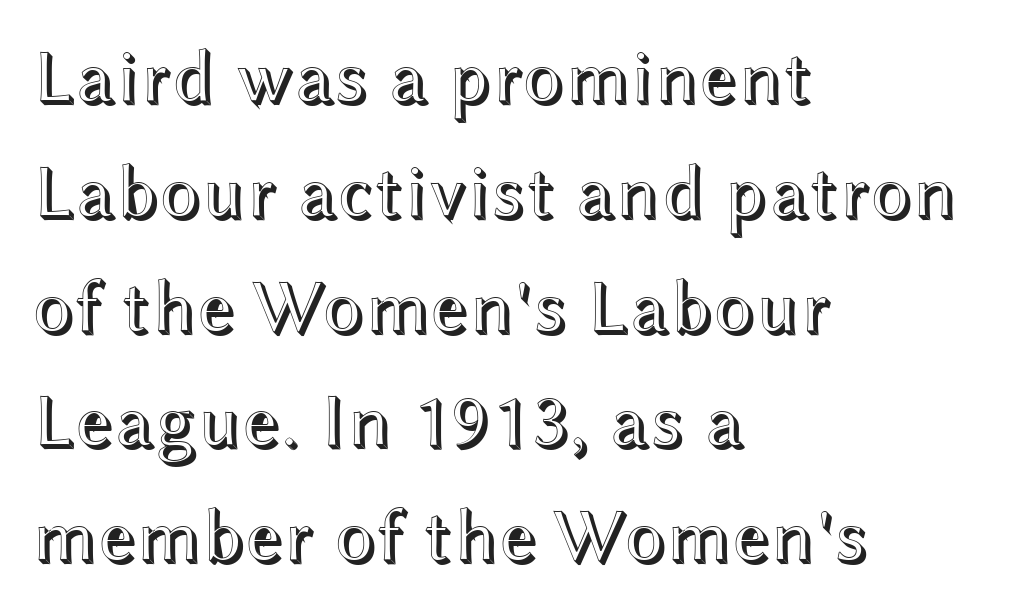
{"italic": "no", "width": "wide", "x_height": "medium", "monospaced": "no", "underline": "no", "align": "left", "line_spacing": "normal", "line_spacing_ratio": 1.51, "letter_spacing": "normal", "letter_spacing_em": 0.0, "glyph_px": 76}
